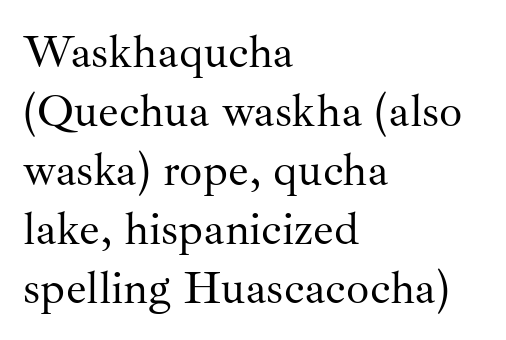
The image shows 46 px regular-weight serif type, upright; set left-aligned, normal line spacing (1.28x), normal letter spacing, not underlined; medium stroke contrast and a small x-height.
